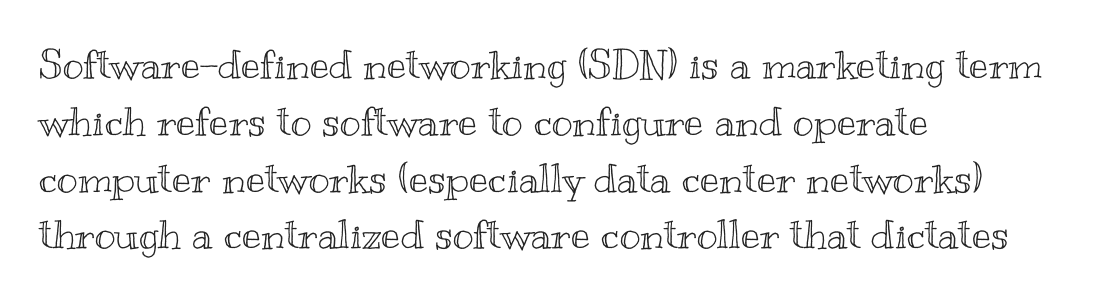
Interline gaps are of average width in this sample. Here the designer chose a conventional face with non-uniform glyph widths. Teacher's note: observe the even left margin — that is flush-left alignment. Unmarked baselines from the first word to the last. The lettering holds an erect, upright posture throughout.
